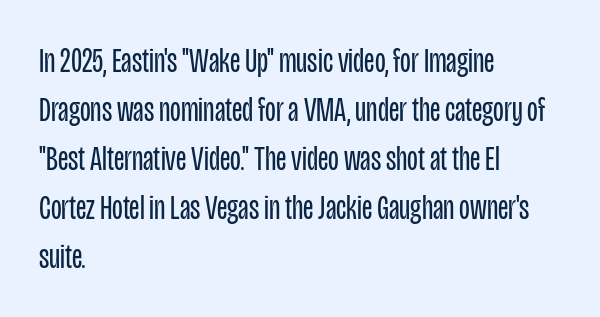
{"serif": "no", "italic": "no", "bold": "no", "weight": "regular", "width": "condensed", "stroke_contrast": "low", "x_height": "large", "monospaced": "no", "underline": "no", "align": "left", "line_spacing": "normal", "line_spacing_ratio": 1.4, "letter_spacing": "normal", "letter_spacing_em": 0.0, "glyph_px": 35}
